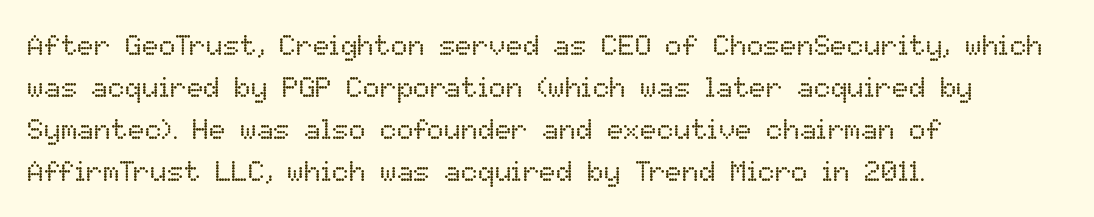
The image shows 28 px regular-weight type, upright; set left-aligned, normal line spacing (1.5x), normal letter spacing, not underlined; low stroke contrast and a medium x-height.
